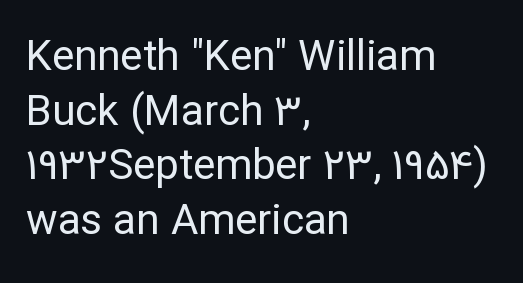
The image shows 42 px regular-weight sans-serif type, upright; set left-aligned, normal line spacing (1.3x), normal letter spacing, not underlined; low stroke contrast and a medium x-height.
